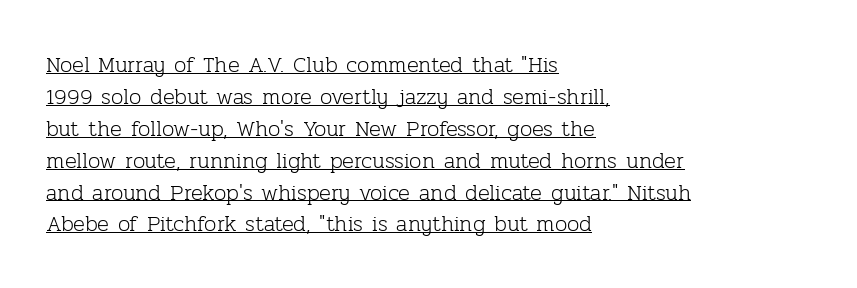
Regarding leading, the lines here are spaced in the standard way. Inter-character spacing is left at the font's built-in metrics. The rendered words wear a rule along their underside. Weight: not bold — regular or lighter.
